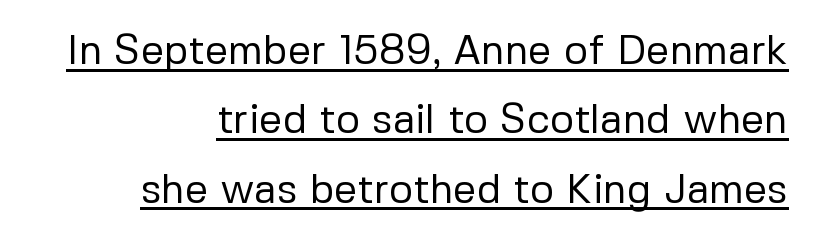
Q: Is the text bold? A: No.
Q: Is the text italic (slanted)? A: No, it is upright.
Q: Is the typeface a serif or a sans-serif typeface? A: Sans-serif.
Q: Is the text underlined? A: Yes.
Q: How is the paragraph aligned? A: Right-aligned.
Q: Is the spacing between letters normal or unusually wide? A: Normal.
Q: Is the spacing between lines tight, normal or loose? A: Normal.
Q: Width (condensed, normal, or wide)? A: Normal.
Q: Stroke contrast? A: Low.
Q: x-height? A: Medium.
Q: Monospaced? A: No.
